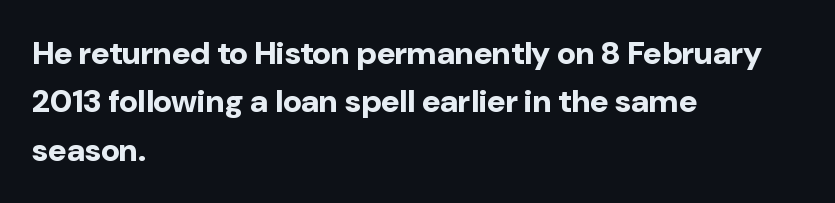
{"serif": "no", "italic": "no", "bold": "yes", "weight": "bold", "width": "normal", "stroke_contrast": "low", "x_height": "medium", "monospaced": "no", "underline": "no", "align": "left", "line_spacing": "normal", "line_spacing_ratio": 1.51, "letter_spacing": "normal", "letter_spacing_em": 0.0, "glyph_px": 32}
